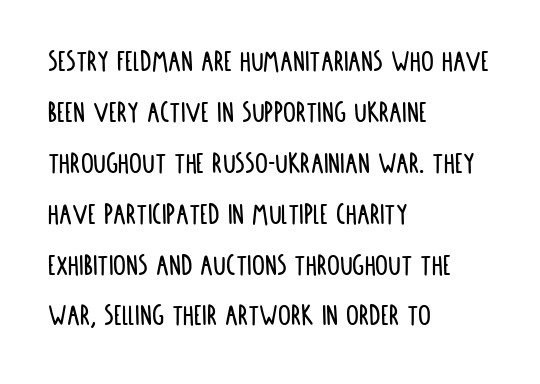
Q: Is the text italic (slanted)? A: No, it is upright.
Q: Is the typeface a serif or a sans-serif typeface? A: Sans-serif.
Q: Is the text underlined? A: No.
Q: How is the paragraph aligned? A: Left-aligned.
Q: Is the spacing between letters normal or unusually wide? A: Normal.
Q: Is the spacing between lines tight, normal or loose? A: Normal.
Q: Width (condensed, normal, or wide)? A: Condensed.
Q: Stroke contrast? A: Low.
Q: x-height? A: Large.
Q: Monospaced? A: No.
